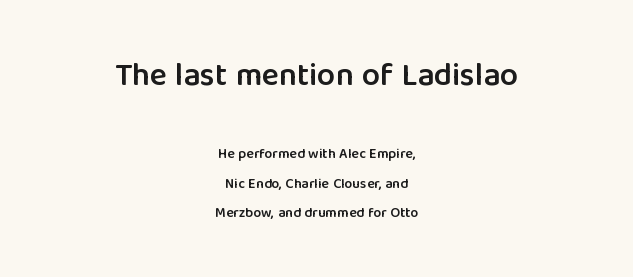
{"serif": "no", "italic": "no", "bold": "semi", "weight": "semibold", "width": "normal", "stroke_contrast": "low", "x_height": "medium", "monospaced": "no", "underline": "no", "align": "center", "line_spacing": "loose", "line_spacing_ratio": 2.09, "letter_spacing": "normal", "letter_spacing_em": 0.0, "larger_block": "first", "size_ratio": 2.29, "glyph_px": 32}
